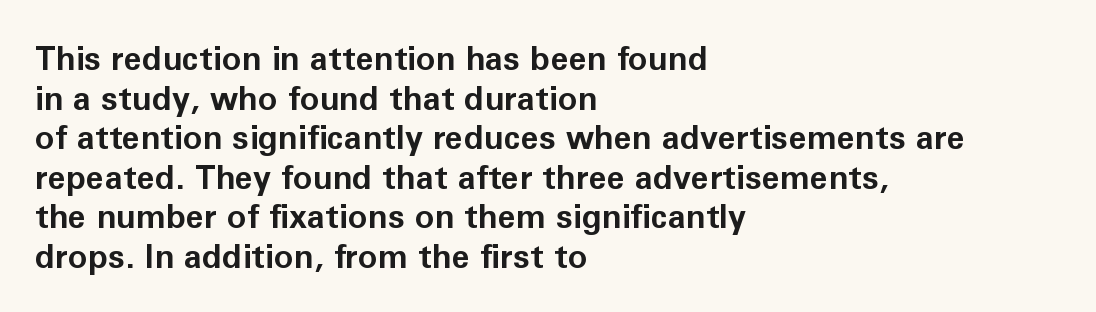
The passage shown is typeset with a sans-serif family. Nobody drew a line under any word here. Strokes here are thick enough to call this a true bold. Each line starts at the same left margin while the right side varies.
